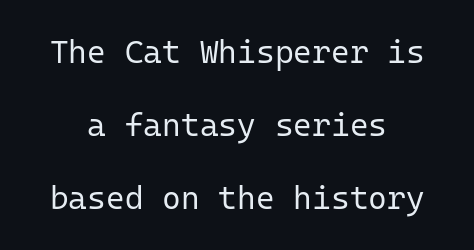
{"serif": "no", "italic": "no", "bold": "no", "weight": "regular", "width": "normal", "stroke_contrast": "low", "x_height": "medium", "monospaced": "yes", "underline": "no", "align": "center", "line_spacing": "loose", "line_spacing_ratio": 2.28, "letter_spacing": "normal", "letter_spacing_em": 0.0, "glyph_px": 32}
